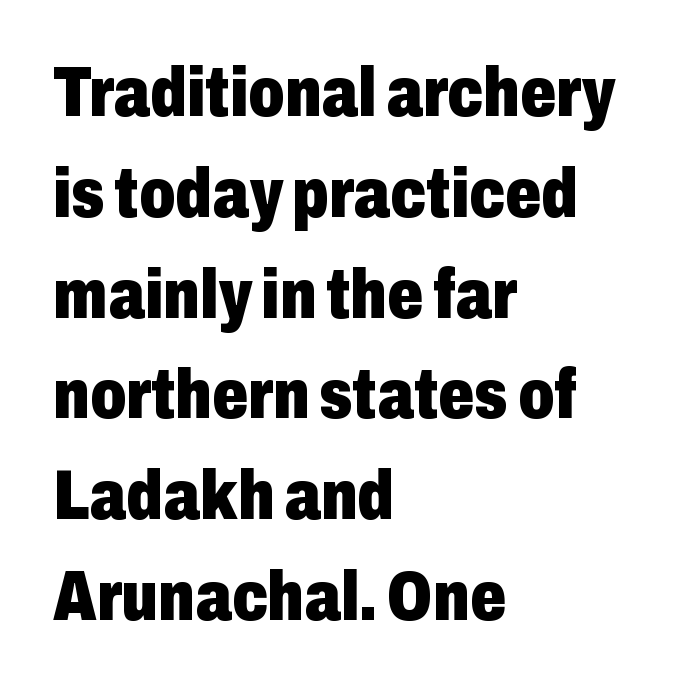
Q: Is the text bold? A: Yes.
Q: Is the text italic (slanted)? A: No, it is upright.
Q: Is the typeface a serif or a sans-serif typeface? A: Sans-serif.
Q: Is the text underlined? A: No.
Q: How is the paragraph aligned? A: Left-aligned.
Q: Is the spacing between letters normal or unusually wide? A: Normal.
Q: Is the spacing between lines tight, normal or loose? A: Normal.
Q: Width (condensed, normal, or wide)? A: Condensed.
Q: Stroke contrast? A: Low.
Q: x-height? A: Medium.
Q: Monospaced? A: No.
